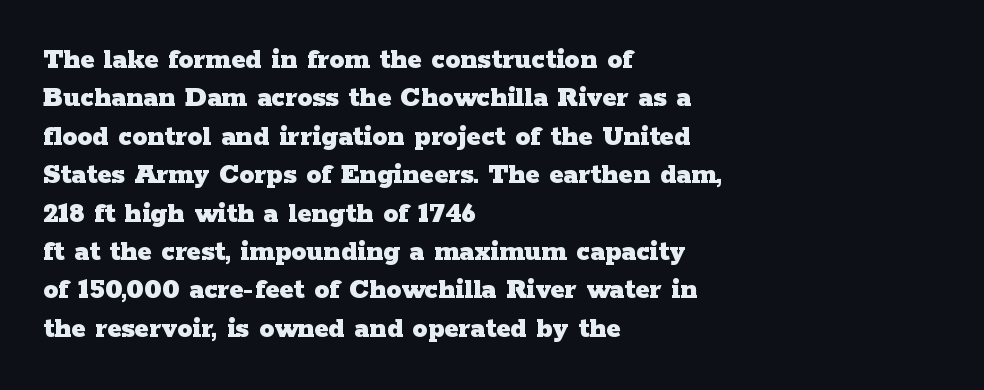
Q: Is the text bold? A: Yes.
Q: Is the text italic (slanted)? A: No, it is upright.
Q: Is the typeface a serif or a sans-serif typeface? A: Serif.
Q: Is the text underlined? A: No.
Q: How is the paragraph aligned? A: Left-aligned.
Q: Is the spacing between letters normal or unusually wide? A: Normal.
Q: Is the spacing between lines tight, normal or loose? A: Normal.
Q: Width (condensed, normal, or wide)? A: Wide.
Q: Stroke contrast? A: Low.
Q: x-height? A: Medium.
Q: Monospaced? A: No.
